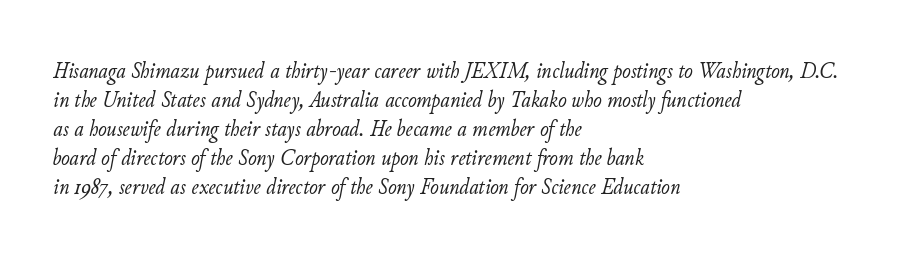
Q: Is the text bold? A: No.
Q: Is the text italic (slanted)? A: Yes, it leans right by about 11 degrees.
Q: Is the text underlined? A: No.
Q: How is the paragraph aligned? A: Left-aligned.
Q: Is the spacing between letters normal or unusually wide? A: Normal.
Q: Is the spacing between lines tight, normal or loose? A: Normal.
